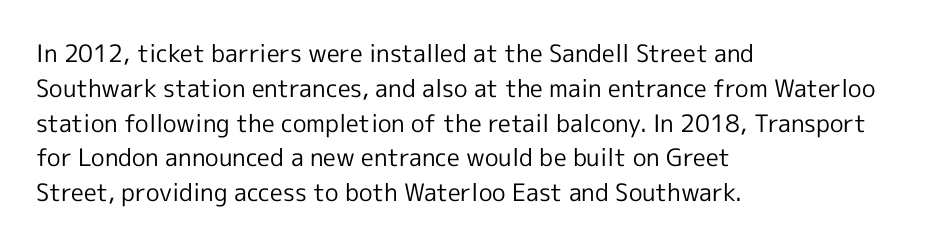
The image shows 24 px text type, upright; set left-aligned, normal line spacing (1.45x), normal letter spacing, not underlined.
